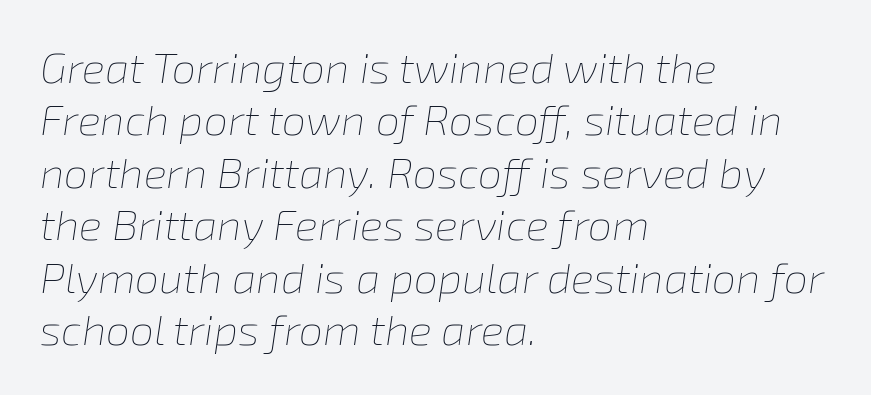
The image shows 43 px thin type, italic (leaning right); set left-aligned, line spacing 1.22x, normal letter spacing, not underlined; low stroke contrast and a medium x-height.
